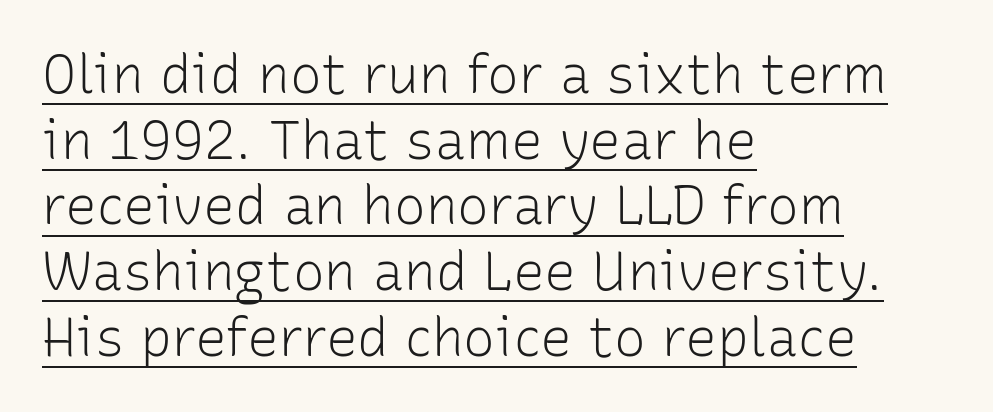
The designer went with a sans here, leaving each stem footless. Compared with a centered layout, this one pins lines to the left instead. The lettering stays uniformly vertical, giving the passage a roman look. The letters advance in unequal steps, a hallmark of proportional type. Tracking value appears to be zero — textbook default spacing.
